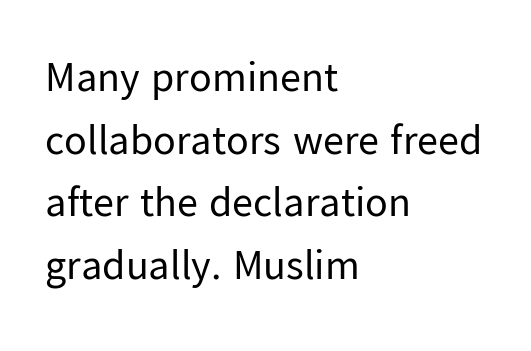
Q: Is the text bold? A: No.
Q: Is the text italic (slanted)? A: No, it is upright.
Q: Is the typeface a serif or a sans-serif typeface? A: Sans-serif.
Q: Is the text underlined? A: No.
Q: How is the paragraph aligned? A: Left-aligned.
Q: Is the spacing between letters normal or unusually wide? A: Normal.
Q: Is the spacing between lines tight, normal or loose? A: Normal.
Q: Width (condensed, normal, or wide)? A: Normal.
Q: Stroke contrast? A: Low.
Q: x-height? A: Medium.
Q: Monospaced? A: No.
